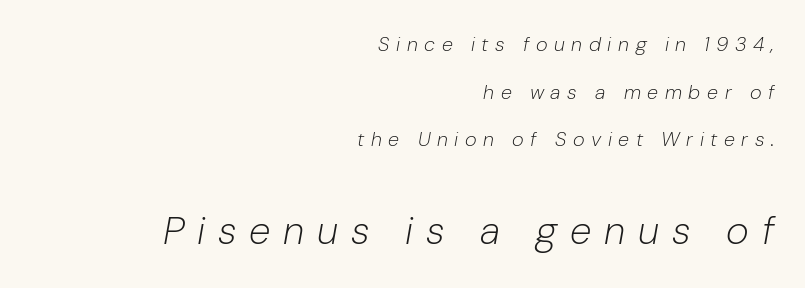
{"italic": "yes", "lean": "right", "slant_degrees": 10, "bold": "no", "weight": "light", "width": "normal", "stroke_contrast": "low", "x_height": "medium", "monospaced": "no", "underline": "no", "align": "right", "line_spacing": "loose", "line_spacing_ratio": 2.38, "letter_spacing": "wide", "letter_spacing_em": 0.33, "larger_block": "second", "size_ratio": 1.95, "glyph_px": 39}
